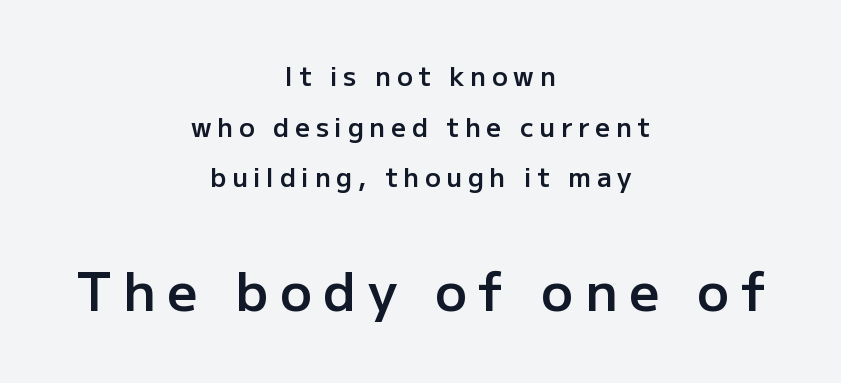
The image shows 53 px semibold sans-serif type, upright; set centered, loose line spacing (1.95x), unusually wide letter spacing (+0.22 em), not underlined; the second (bottom) block is 2.04x larger; low stroke contrast and a medium x-height.
